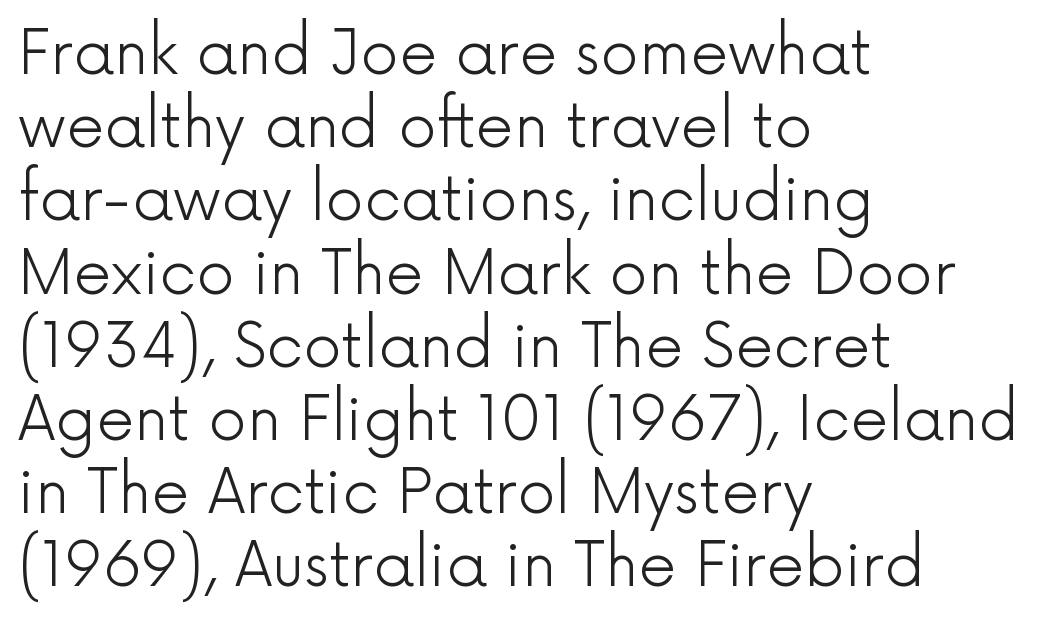
The image shows 60 px light sans-serif type, upright; set left-aligned, line spacing 1.22x, normal letter spacing, not underlined; a medium x-height.
